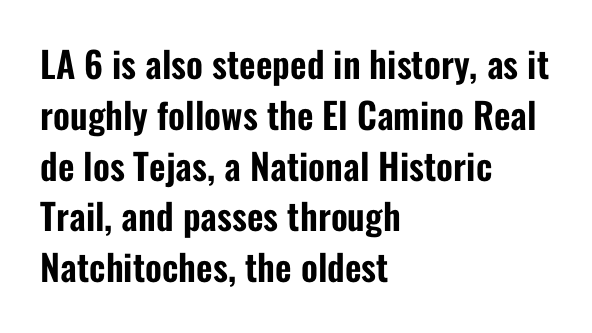
Q: Is the text italic (slanted)? A: No, it is upright.
Q: Is the typeface a serif or a sans-serif typeface? A: Sans-serif.
Q: Is the text underlined? A: No.
Q: How is the paragraph aligned? A: Left-aligned.
Q: Is the spacing between letters normal or unusually wide? A: Normal.
Q: Is the spacing between lines tight, normal or loose? A: Normal.
Q: Width (condensed, normal, or wide)? A: Condensed.
Q: Stroke contrast? A: Low.
Q: x-height? A: Medium.
Q: Monospaced? A: No.
